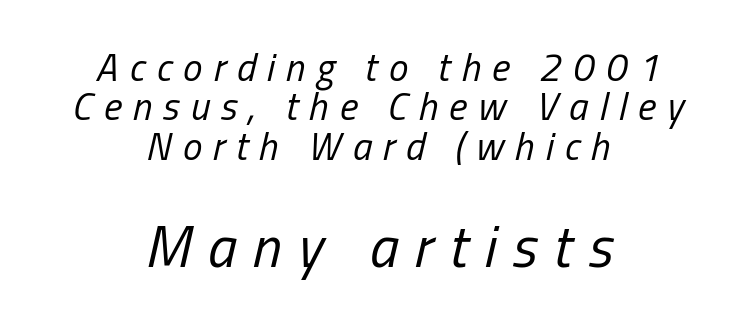
{"italic": "yes", "lean": "right", "slant_degrees": 13, "bold": "no", "weight": "regular", "width": "condensed", "stroke_contrast": "low", "x_height": "medium", "monospaced": "no", "underline": "no", "align": "center", "line_spacing": "tight", "line_spacing_ratio": 1.01, "letter_spacing": "wide", "letter_spacing_em": 0.28, "larger_block": "second", "size_ratio": 1.49, "glyph_px": 58}
